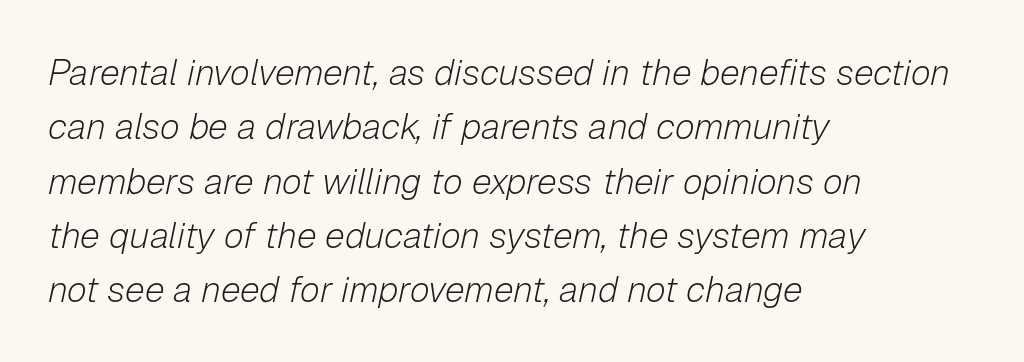
Descenders hang freely into open space. Horizontal alignment here is leftward, the default for most running prose. No extra ink here — the face is not bold. Interline gaps are of average width in this sample.
